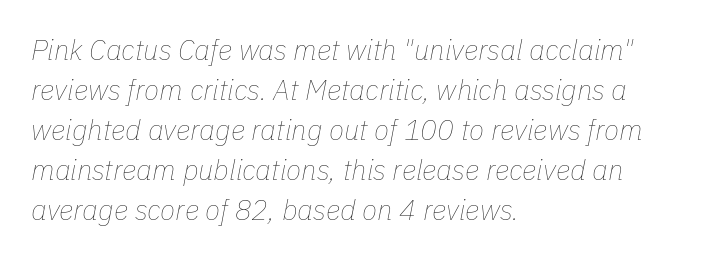
Q: Is the text bold? A: No.
Q: Is the text italic (slanted)? A: Yes, it leans right by about 11 degrees.
Q: Is the text underlined? A: No.
Q: How is the paragraph aligned? A: Left-aligned.
Q: Is the spacing between letters normal or unusually wide? A: Normal.
Q: Is the spacing between lines tight, normal or loose? A: Normal.
Q: Width (condensed, normal, or wide)? A: Normal.
Q: Stroke contrast? A: Low.
Q: x-height? A: Medium.
Q: Monospaced? A: No.
